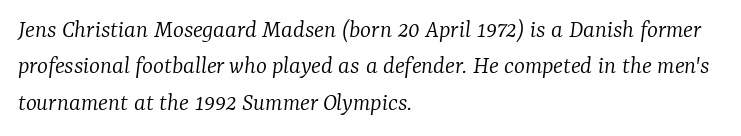
The rendering uses a moderate line-height, typical for paragraphs. A student would call this left alignment; a typographer would say flush left, rag right. The letterforms sit at book weight or below. The whole block is typeset with a tilt. This rendering leaves character spacing at its baseline value.
